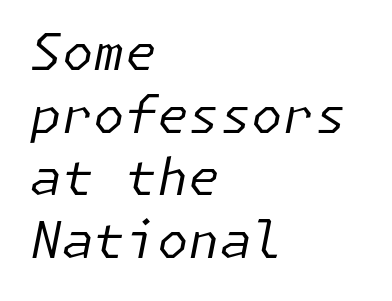
Q: Is the text bold? A: No.
Q: Is the text italic (slanted)? A: Yes, it leans right by about 11 degrees.
Q: Is the text underlined? A: No.
Q: How is the paragraph aligned? A: Left-aligned.
Q: Is the spacing between letters normal or unusually wide? A: Normal.
Q: Width (condensed, normal, or wide)? A: Normal.
Q: Stroke contrast? A: Low.
Q: x-height? A: Medium.
